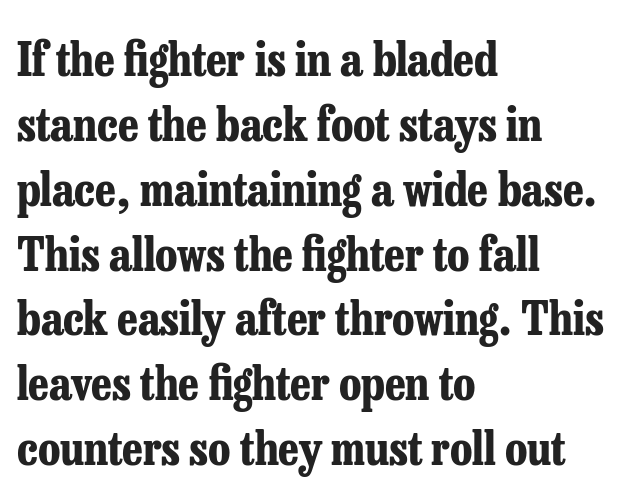
The image shows 47 px bold, condensed serif type, upright; set left-aligned, normal line spacing (1.38x), normal letter spacing, not underlined; low stroke contrast and a medium x-height.
